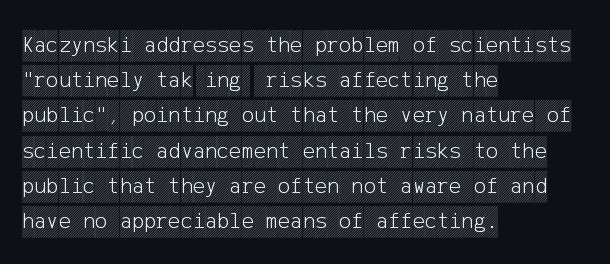
The designer left line spacing at the default. The face used here is rendered with its standard letterfit. The letters stand upright; this is a roman face. The rag falls on the right side of this text block. The words here are not underlined.
